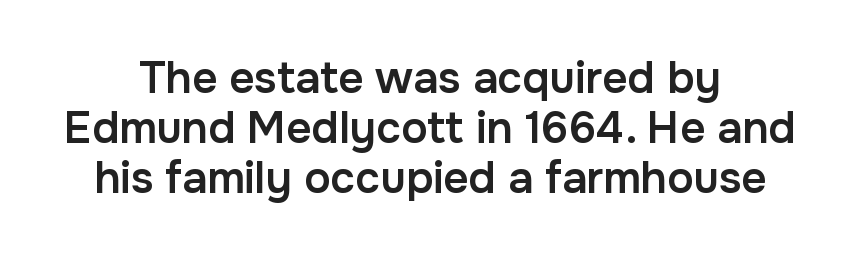
A typesetter would label this face a sans. Every stem runs plumb, perpendicular to the baseline. Casual observation: everything's sitting right in the middle. Words appear dense and cohesive because spacing is normal. The letters advance in unequal steps, a hallmark of proportional type. Quick note: underline off.
